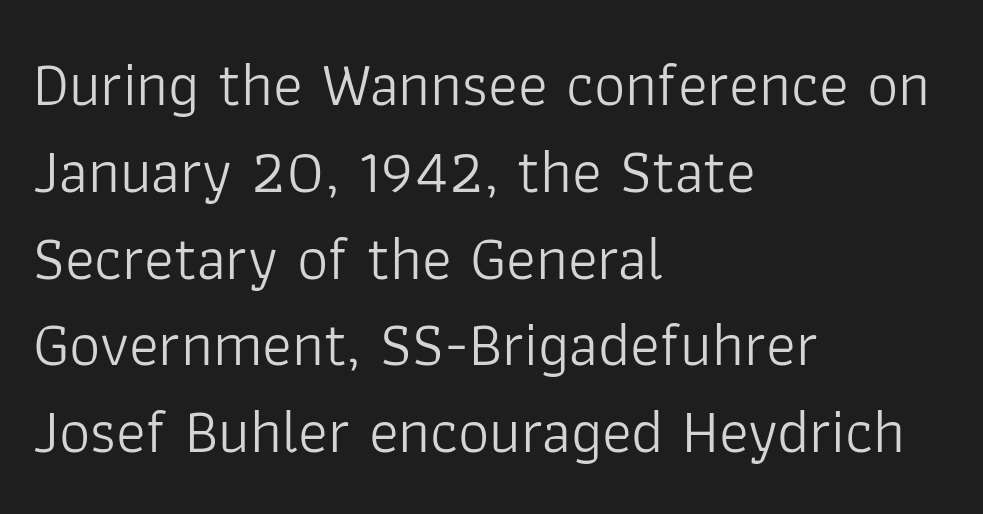
The image shows 62 px light sans-serif type, upright; set left-aligned, normal line spacing (1.4x), normal letter spacing, not underlined; low stroke contrast and a medium x-height.
